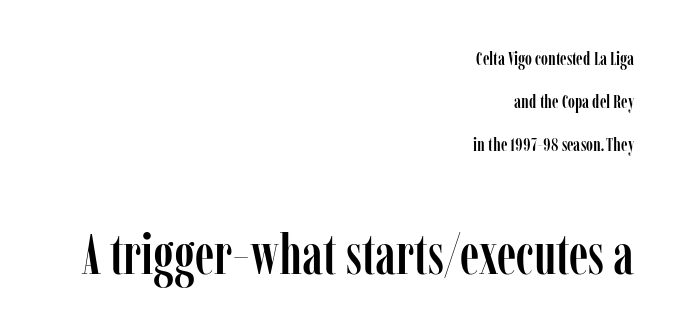
{"serif": "yes", "italic": "no", "width": "condensed", "stroke_contrast": "low", "x_height": "medium", "monospaced": "no", "underline": "no", "align": "right", "line_spacing": "loose", "line_spacing_ratio": 2.26, "letter_spacing": "normal", "letter_spacing_em": 0.0, "larger_block": "second", "size_ratio": 2.95, "glyph_px": 56}
